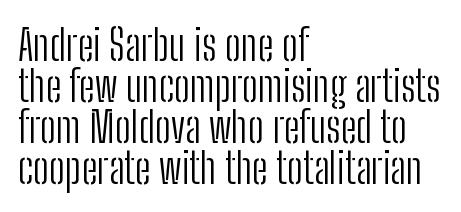
The image shows 43 px light, condensed sans-serif type, upright; set left-aligned, tight line spacing (0.95x), normal letter spacing, not underlined; low stroke contrast and a medium x-height.
